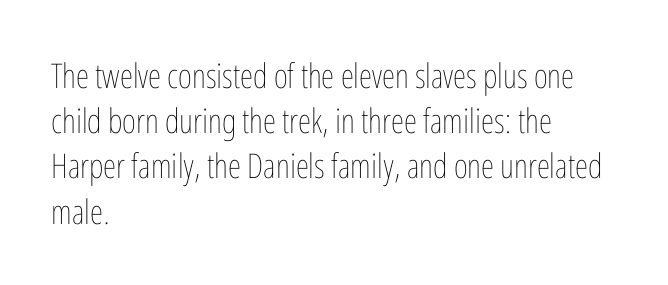
The image shows 34 px thin, condensed type, upright; set left-aligned, normal line spacing (1.33x), normal letter spacing, not underlined; low stroke contrast and a medium x-height.
